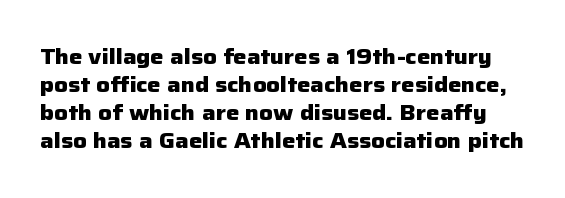
Between one letter and the next there's only the usual sliver of space. A normal amount of white space separates one row of letters from the next. Compared with an ordinary text face, these strokes are far heavier — a full bold. Vertical strokes here are truly vertical.
